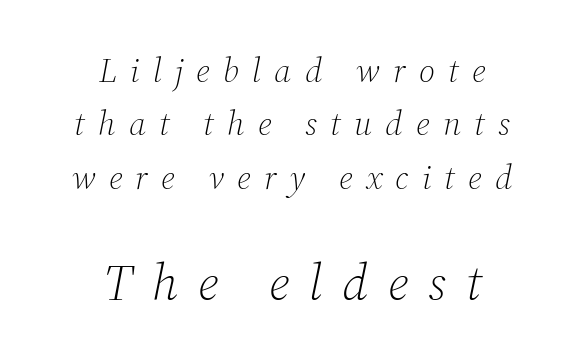
{"serif": "yes", "italic": "yes", "lean": "right", "slant_degrees": 12, "bold": "no", "weight": "light", "width": "normal", "stroke_contrast": "medium", "x_height": "medium", "monospaced": "no", "underline": "no", "align": "center", "line_spacing": "normal", "line_spacing_ratio": 1.57, "letter_spacing": "wide", "letter_spacing_em": 0.39, "larger_block": "second", "size_ratio": 1.5, "glyph_px": 51}
